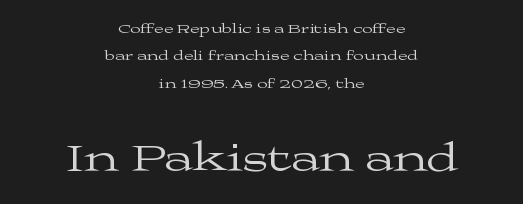
Q: Is the text bold? A: No.
Q: Is the text italic (slanted)? A: No, it is upright.
Q: Is the typeface a serif or a sans-serif typeface? A: Serif.
Q: Is the text underlined? A: No.
Q: How is the paragraph aligned? A: Centered.
Q: Is the spacing between letters normal or unusually wide? A: Normal.
Q: Is the spacing between lines tight, normal or loose? A: Loose.
Q: Which block of text is set in a larger size, the first (top) or the second (bottom)? A: The second (bottom) one.
Q: Width (condensed, normal, or wide)? A: Wide.
Q: Stroke contrast? A: Medium.
Q: x-height? A: Medium.
Q: Monospaced? A: No.
